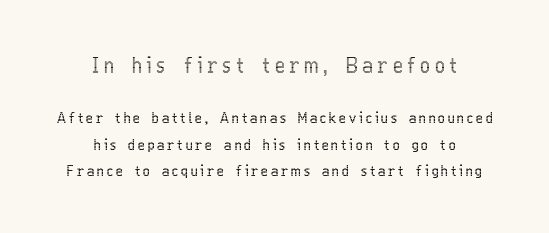
The space beneath each line is pristine and unruled. Reading top to bottom, the characters get smaller at the block break. When letters stand straight like this, we call the style roman or upright. The rendering inserts visible extra space after every character.
